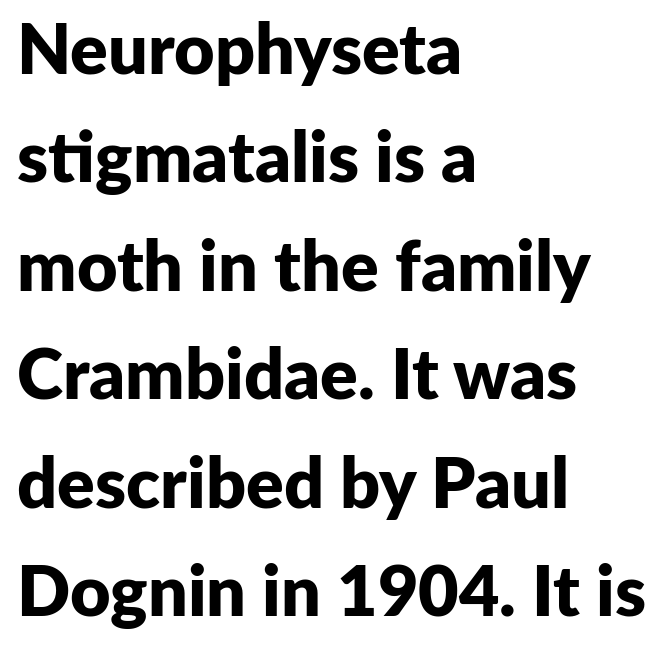
Regarding serifs, this sample does without them. Emphasis by weight is at full strength: bold. Rule under the text: the space is simply empty. Do the characters align in a grid? No, the font is proportional. The rendering uses a moderate line-height, typical for paragraphs. Every stem runs plumb, perpendicular to the baseline.
